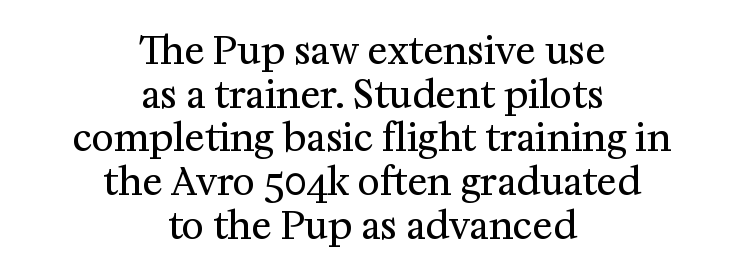
The image shows 38 px regular-weight serif type, upright; set centered, tight line spacing (1.15x), normal letter spacing, not underlined; medium stroke contrast and a medium x-height.
